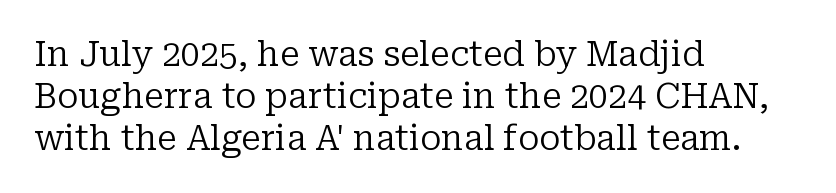
The image shows 34 px regular-weight serif type, upright; set left-aligned, line spacing 1.23x, normal letter spacing, not underlined; low stroke contrast and a medium x-height.
